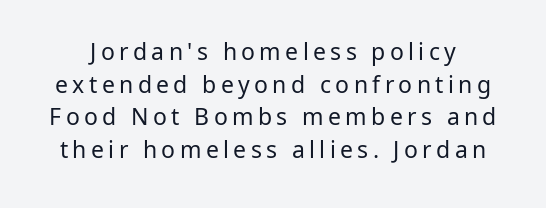
The image shows 23 px text type, upright; set normal line spacing (1.42x), not underlined.
